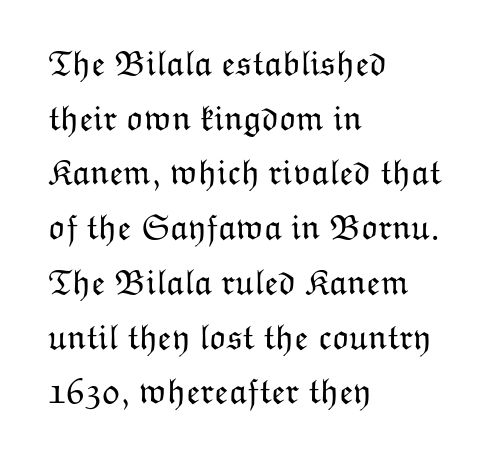
Glyph-to-glyph distance matches everyday printed text. The passage shown is not bold in any degree. A bare baseline throughout the passage. Short and long lines alike share a common starting point at left.
